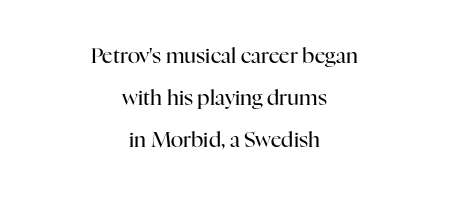
The space between consecutive lines is lavish. Typeset on center — no edge is straight. The axis of the letterforms is exactly vertical. The gaps between neighbouring characters are ordinary and unremarkable.
